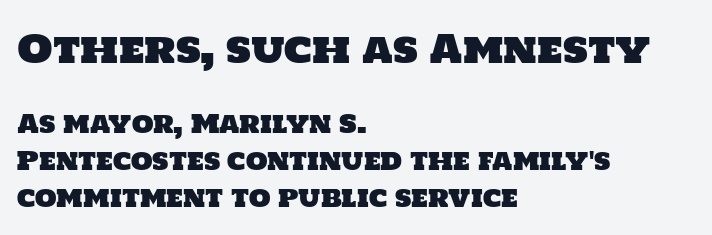
Does the leading feel generous? No, just average. Nobody drew a line under any word here. Grotesque or geometric, the face here clearly has no serifs. The letters advance in unequal steps, a hallmark of proportional type. Large over small — that's the arrangement of the two blocks here.
